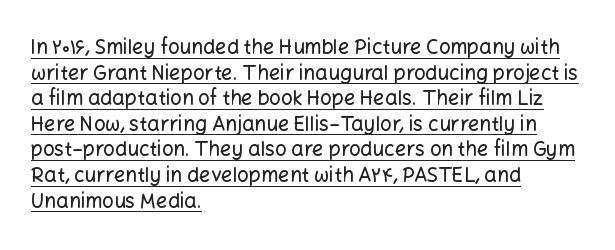
The image shows 20 px text type, upright; set left-aligned, normal line spacing (1.28x), normal letter spacing, underlined.
